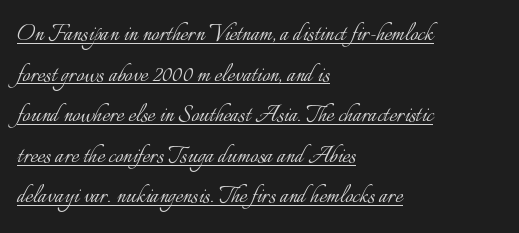
Q: Is the text bold? A: No.
Q: Is the text italic (slanted)? A: Yes.
Q: Is the text underlined? A: Yes.
Q: How is the paragraph aligned? A: Left-aligned.
Q: Is the spacing between letters normal or unusually wide? A: Normal.
Q: Is the spacing between lines tight, normal or loose? A: Normal.
Q: Width (condensed, normal, or wide)? A: Normal.
Q: Stroke contrast? A: Low.
Q: x-height? A: Small.
Q: Monospaced? A: No.
